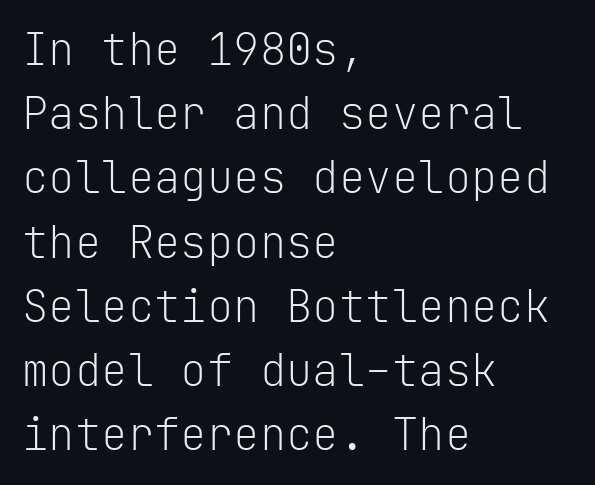
Upright lettering throughout. Is this a fixed-width face? Yes — each glyph sits in an identical cell. A typesetter would call this leading conventional body-copy spacing. The passage shown is typeset with a sans-serif family.
